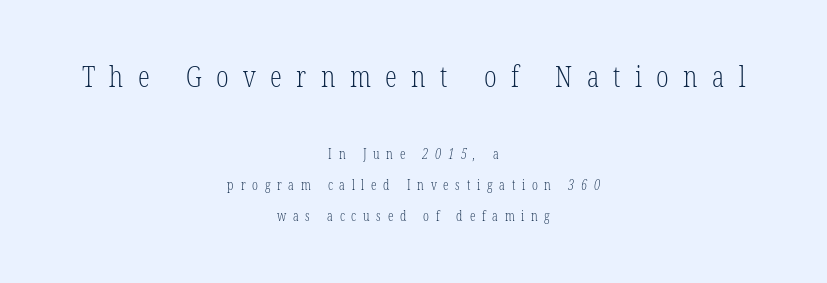
The vertical gap from one line to the next is large. The letters in the upper block stand taller than those in the block below. The font family rendered here belongs to the serif group. Any mark beneath the type? The region is blank. Here the designer chose a conventional face with non-uniform glyph widths. No letter is thick-stroked: the sample isn't bold.
